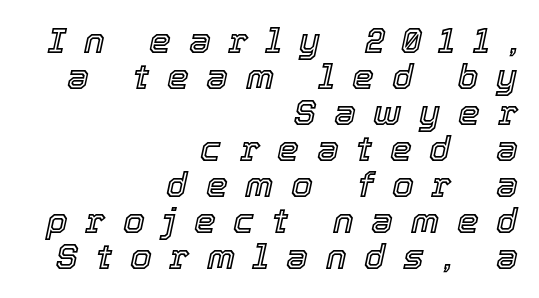
The passage shown leans; its letterforms are oblique. This block would grow much taller if given ordinary leading; it's compressed now. Compared with a flush-left layout, this one pins lines to the opposite, right side. A typesetter would call this proportional, since set widths differ per character. The horizontal fit of the characters is loose and conspicuously gappy. Has an underline been added? It has not.
